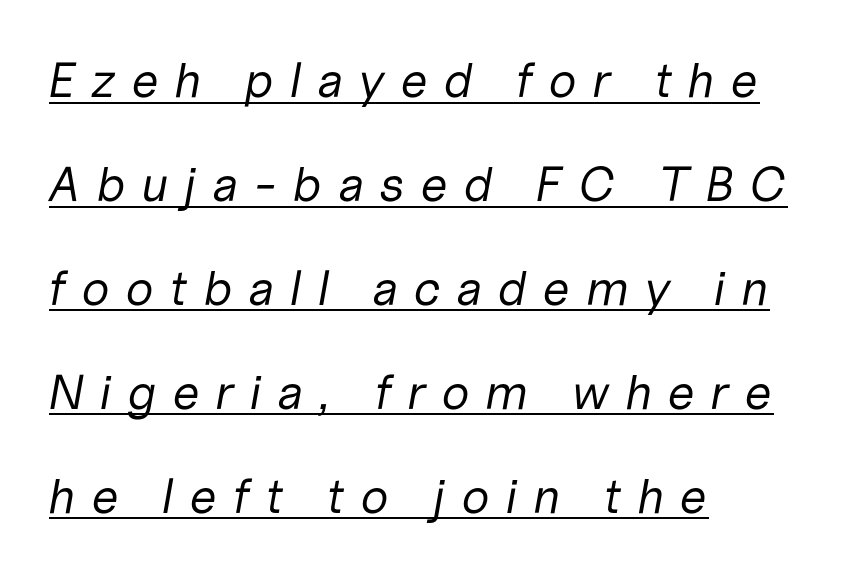
{"italic": "yes", "lean": "right", "slant_degrees": 10, "bold": "no", "weight": "regular", "width": "normal", "stroke_contrast": "low", "x_height": "medium", "monospaced": "no", "underline": "yes", "align": "left", "line_spacing": "loose", "line_spacing_ratio": 2.12, "letter_spacing": "wide", "letter_spacing_em": 0.31, "glyph_px": 49}
